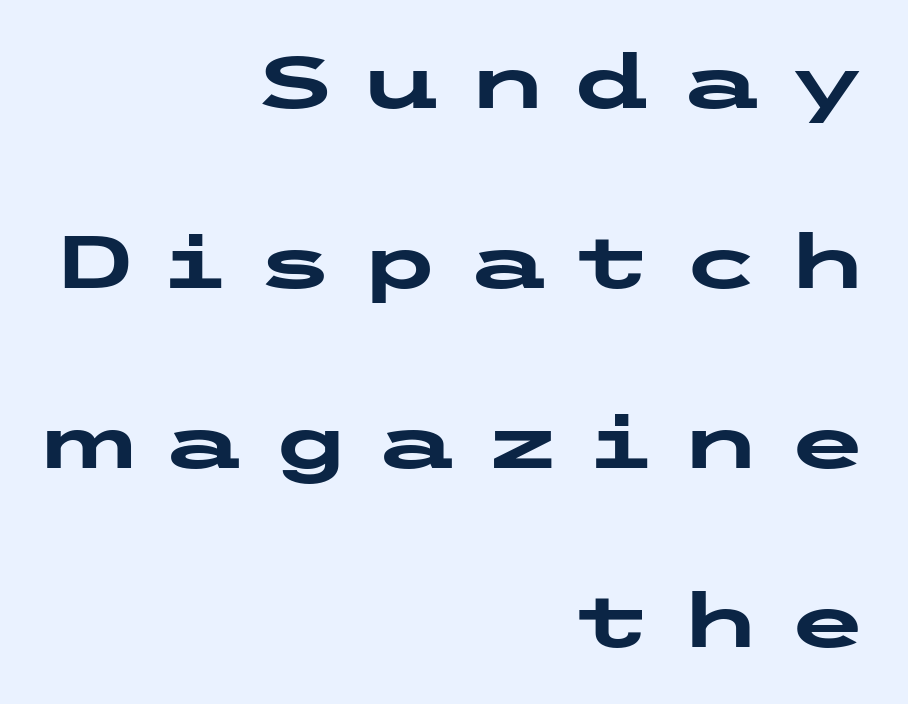
{"serif": "no", "italic": "no", "bold": "yes", "weight": "heavy", "width": "wide", "stroke_contrast": "low", "x_height": "medium", "underline": "no", "align": "right", "line_spacing": "loose", "line_spacing_ratio": 2.43, "letter_spacing": "wide", "letter_spacing_em": 0.34, "glyph_px": 74}
